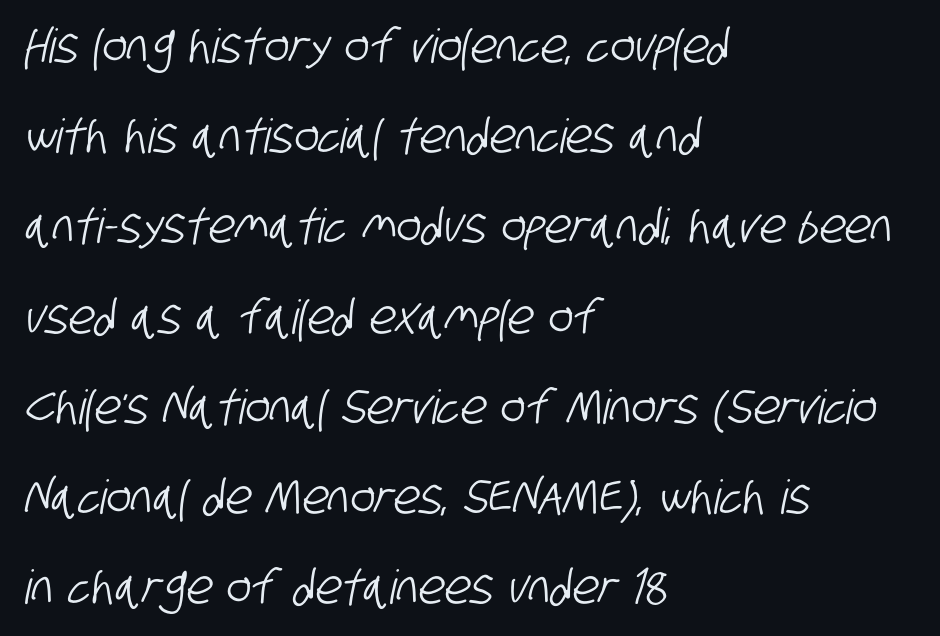
The image shows 47 px condensed sans-serif type; set left-aligned, loose line spacing (1.92x), normal letter spacing, not underlined; low stroke contrast and a large x-height.
